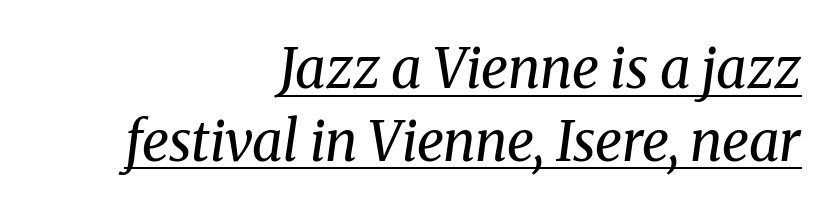
The image shows 55 px regular-weight serif type, italic (leaning right); set right-aligned, normal line spacing (1.32x), normal letter spacing, underlined; medium stroke contrast and a medium x-height.
